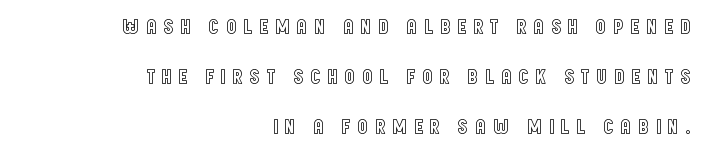
{"italic": "no", "underline": "no", "align": "right", "line_spacing": "loose", "line_spacing_ratio": 2.37, "letter_spacing": "wide", "letter_spacing_em": 0.3, "glyph_px": 21}
